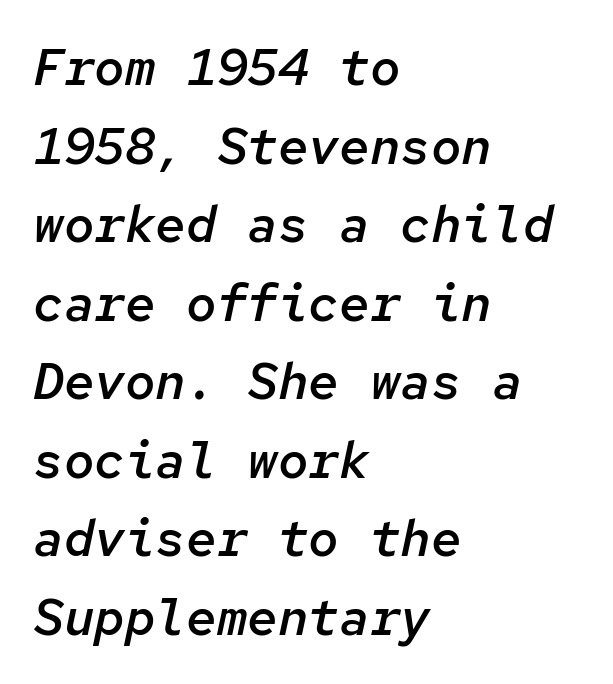
Q: Is the text bold? A: Semi-bold.
Q: Is the text italic (slanted)? A: Yes, it leans right by about 12 degrees.
Q: Is the text underlined? A: No.
Q: How is the paragraph aligned? A: Left-aligned.
Q: Is the spacing between letters normal or unusually wide? A: Normal.
Q: Is the spacing between lines tight, normal or loose? A: Normal.
Q: Width (condensed, normal, or wide)? A: Normal.
Q: Stroke contrast? A: Low.
Q: x-height? A: Medium.
Q: Monospaced? A: Yes.
